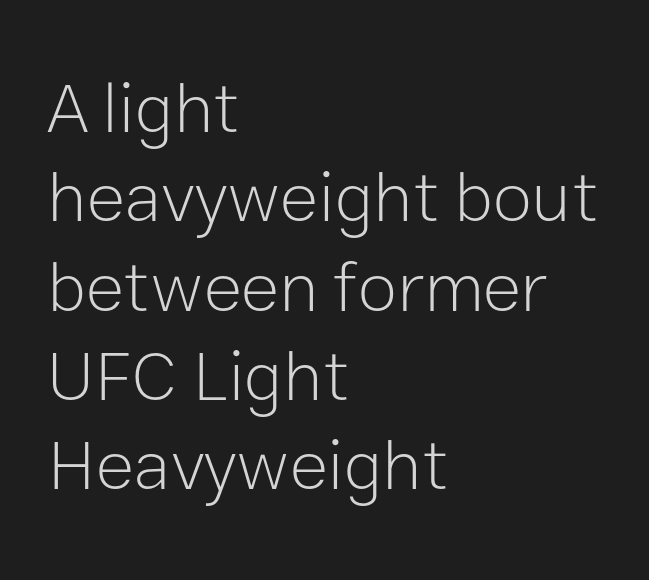
The image shows 72 px light sans-serif type, upright; set left-aligned, line spacing 1.24x, normal letter spacing, not underlined; low stroke contrast and a medium x-height.
